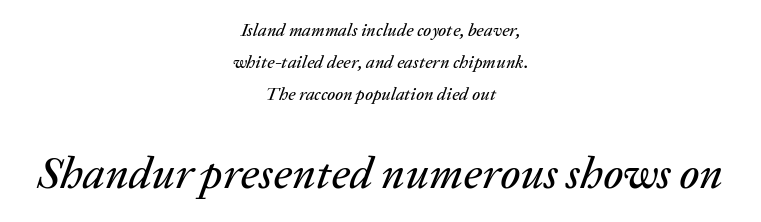
Q: Is the text italic (slanted)? A: Yes, it leans right by about 20 degrees.
Q: Is the text underlined? A: No.
Q: How is the paragraph aligned? A: Centered.
Q: Is the spacing between letters normal or unusually wide? A: Normal.
Q: Which block of text is set in a larger size, the first (top) or the second (bottom)? A: The second (bottom) one.
Q: Width (condensed, normal, or wide)? A: Normal.
Q: Stroke contrast? A: Low.
Q: x-height? A: Medium.
Q: Monospaced? A: No.
